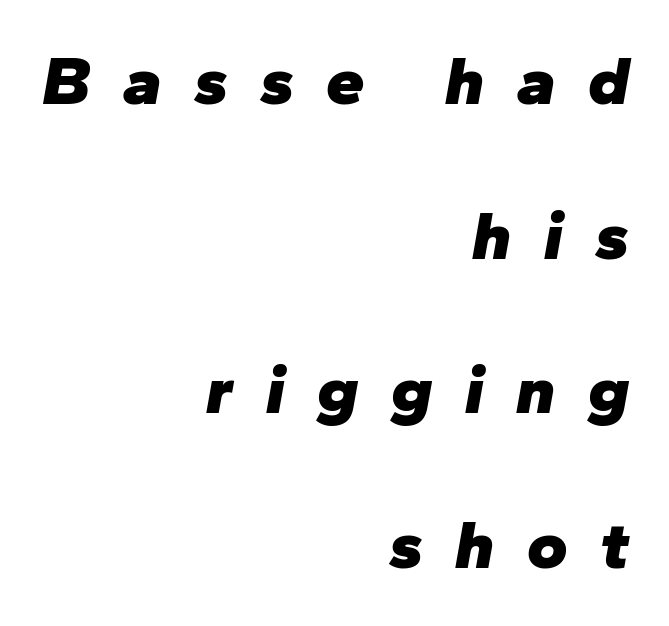
{"italic": "yes", "lean": "right", "slant_degrees": 10, "bold": "yes", "weight": "heavy", "width": "normal", "stroke_contrast": "low", "x_height": "medium", "monospaced": "no", "underline": "no", "align": "right", "line_spacing": "loose", "line_spacing_ratio": 2.24, "letter_spacing": "wide", "letter_spacing_em": 0.47, "glyph_px": 69}
